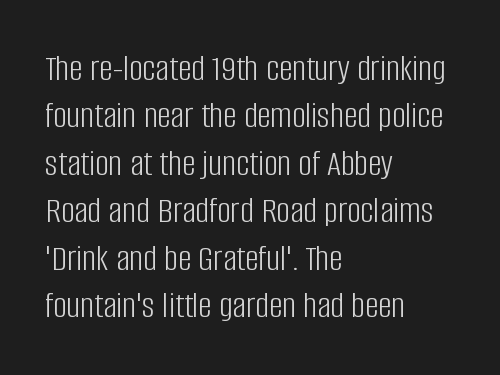
Q: Is the text bold? A: No.
Q: Is the text italic (slanted)? A: No, it is upright.
Q: Is the typeface a serif or a sans-serif typeface? A: Sans-serif.
Q: Is the text underlined? A: No.
Q: How is the paragraph aligned? A: Left-aligned.
Q: Is the spacing between letters normal or unusually wide? A: Normal.
Q: Is the spacing between lines tight, normal or loose? A: Normal.
Q: Width (condensed, normal, or wide)? A: Condensed.
Q: Stroke contrast? A: Low.
Q: x-height? A: Large.
Q: Monospaced? A: No.
